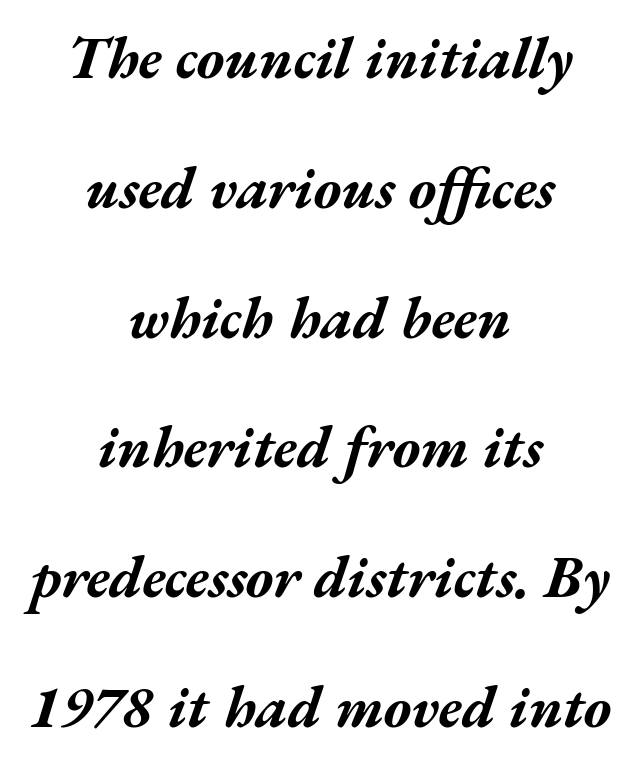
Q: Is the text bold? A: Yes.
Q: Is the text italic (slanted)? A: Yes, it leans right by about 17 degrees.
Q: Is the text underlined? A: No.
Q: How is the paragraph aligned? A: Centered.
Q: Is the spacing between letters normal or unusually wide? A: Normal.
Q: Is the spacing between lines tight, normal or loose? A: Loose.
Q: Width (condensed, normal, or wide)? A: Wide.
Q: Stroke contrast? A: Medium.
Q: x-height? A: Medium.
Q: Monospaced? A: No.
